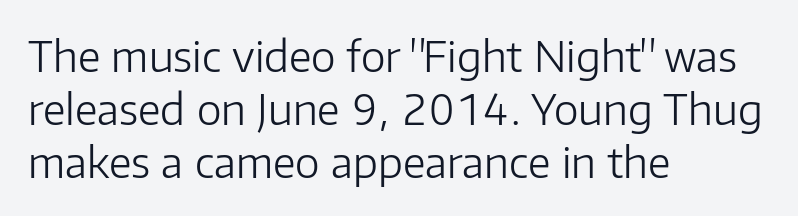
The image shows 42 px light sans-serif type, upright; set left-aligned, normal line spacing (1.26x), normal letter spacing, not underlined; low stroke contrast and a medium x-height.
